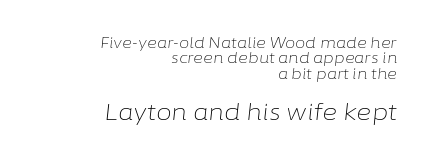
{"italic": "yes", "lean": "right", "slant_degrees": 6, "bold": "no", "underline": "no", "align": "right", "line_spacing": "tight", "line_spacing_ratio": 1.03, "letter_spacing": "normal", "letter_spacing_em": 0.0, "larger_block": "second", "size_ratio": 1.53, "glyph_px": 23}
